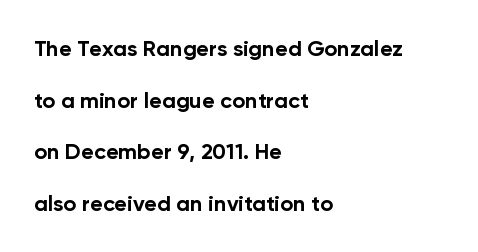
The image shows 22 px bold type, upright; set left-aligned, loose line spacing (2.35x), normal letter spacing, not underlined.
